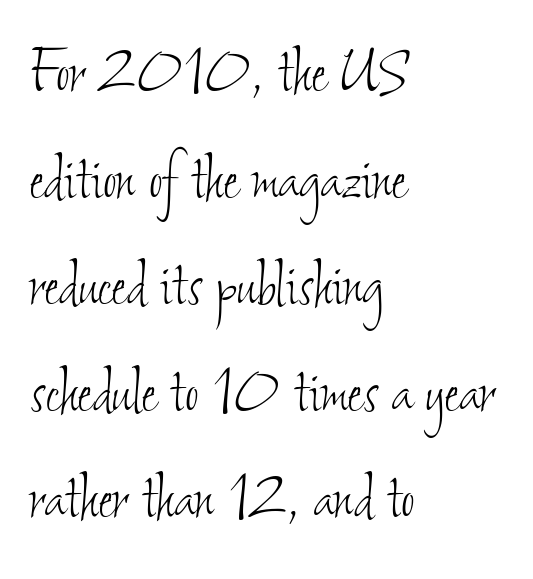
{"bold": "no", "weight": "thin", "width": "condensed", "stroke_contrast": "low", "x_height": "small", "monospaced": "no", "underline": "no", "align": "left", "line_spacing": "normal", "line_spacing_ratio": 1.44, "letter_spacing": "normal", "letter_spacing_em": 0.0, "glyph_px": 74}
